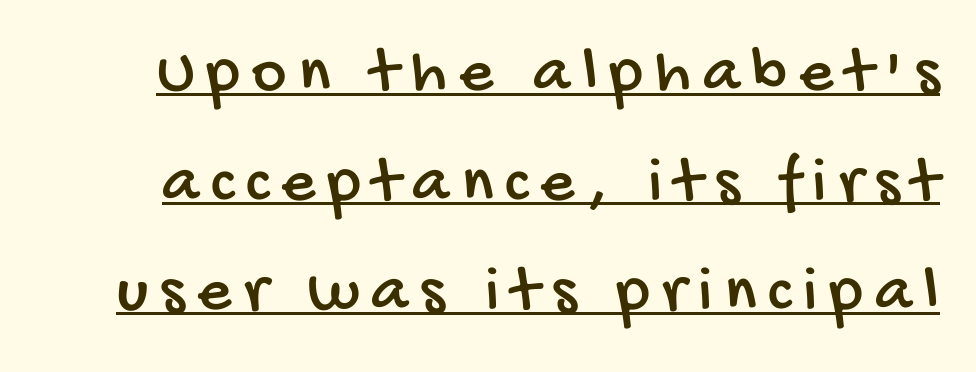
The image shows 66 px condensed sans-serif type; set normal line spacing (1.66x), underlined; low stroke contrast and a large x-height.
